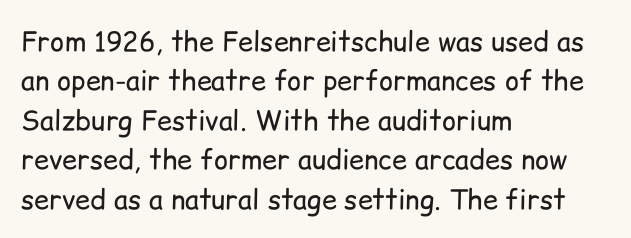
Q: Is the text bold? A: No.
Q: Is the text italic (slanted)? A: No, it is upright.
Q: Is the text underlined? A: No.
Q: How is the paragraph aligned? A: Left-aligned.
Q: Is the spacing between letters normal or unusually wide? A: Normal.
Q: Is the spacing between lines tight, normal or loose? A: Normal.
